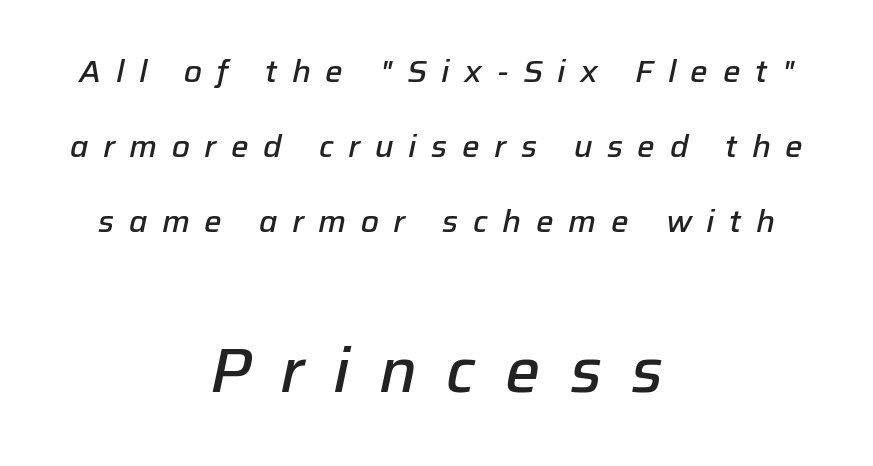
Looks like regular typesetting: each glyph gets only the width it needs. The lines in this sample share a center point and differ in where they start and stop. This rendering features lettering with no underline. Compared with ordinary roman type, these characters are visibly tilted. The glyphs have the mass of a demibold cut, below bold.
